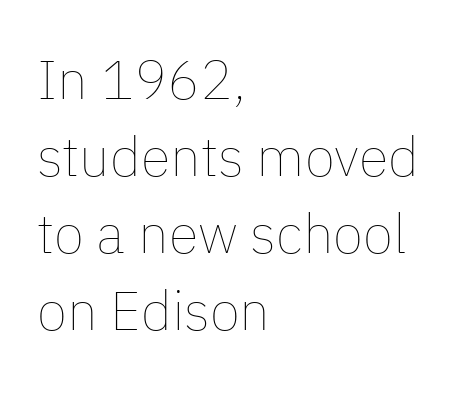
Q: Is the text bold? A: No.
Q: Is the text italic (slanted)? A: No, it is upright.
Q: Is the text underlined? A: No.
Q: How is the paragraph aligned? A: Left-aligned.
Q: Is the spacing between letters normal or unusually wide? A: Normal.
Q: Is the spacing between lines tight, normal or loose? A: Normal.
Q: Width (condensed, normal, or wide)? A: Normal.
Q: Stroke contrast? A: Low.
Q: x-height? A: Medium.
Q: Monospaced? A: No.
